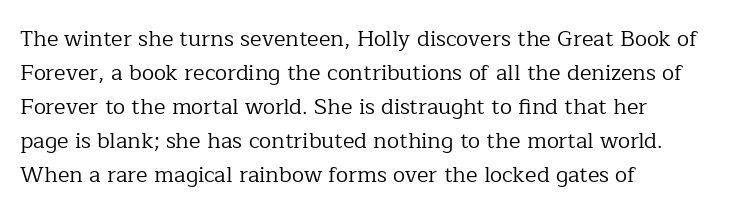
{"italic": "no", "bold": "no", "underline": "no", "align": "left", "line_spacing": "normal", "line_spacing_ratio": 1.54, "letter_spacing": "normal", "letter_spacing_em": 0.0, "glyph_px": 22}
